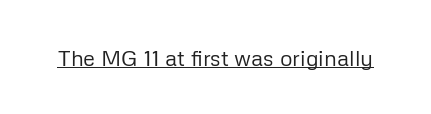
The image shows 22 px text type, upright; set normal letter spacing, underlined.
